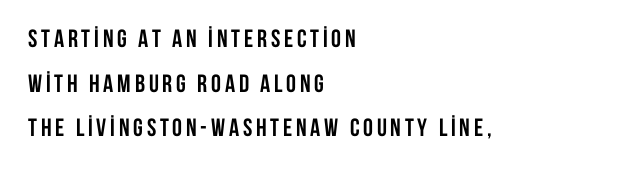
The paragraph has a hard left edge and a soft right edge. A clean baseline with only descenders dipping below it. Notice how the stems are strictly vertical — no italics here. Summary of weight: heavy, a full bold.
